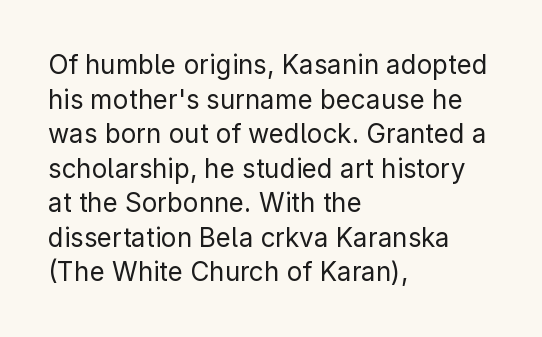
No chunkiness to these letters — they're not bold. A classic flush-left, rag-right setting is used for this passage. One glance says typical: line gaps are just what's usual. The letters sit at their default tracking, neither squeezed nor spread.
